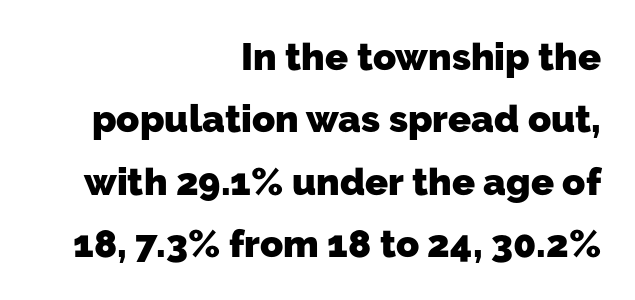
This rendering leaves character spacing at its baseline value. Rows of type keep a routine distance in the vertical direction. The gap between lines stays unmarked. The strokes are fattened all the way to bold. Proportional: the letters do not fall into vertical columns. Where is the straight margin? On the right.
